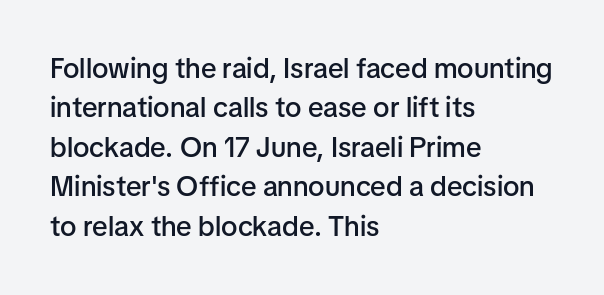
Letterform terminals end flat and unadorned throughout the passage. You could not count columns in this text — the font is proportionally spaced. Short and long lines alike share a common starting point at left. You can tell it's not italic because the verticals are truly vertical. Students, note that the glyphs here touch the page at normal intervals.
